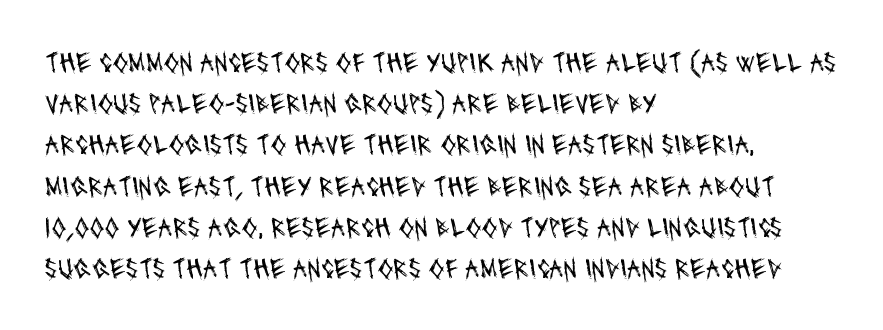
Q: Is the text bold? A: No.
Q: Is the typeface a serif or a sans-serif typeface? A: Sans-serif.
Q: Is the text underlined? A: No.
Q: How is the paragraph aligned? A: Left-aligned.
Q: Is the spacing between letters normal or unusually wide? A: Normal.
Q: Is the spacing between lines tight, normal or loose? A: Normal.
Q: Width (condensed, normal, or wide)? A: Condensed.
Q: Stroke contrast? A: Medium.
Q: x-height? A: Large.
Q: Monospaced? A: No.
